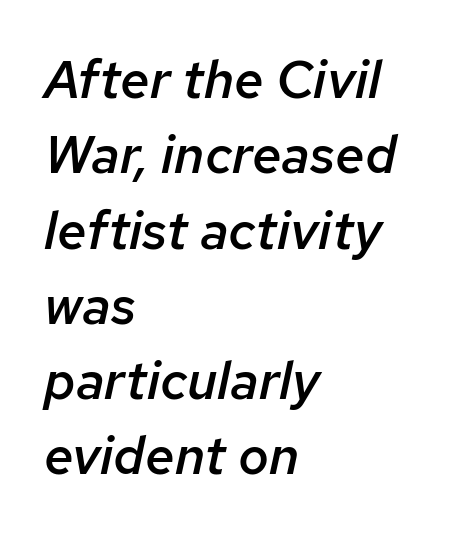
{"italic": "yes", "lean": "right", "slant_degrees": 12, "bold": "semi", "weight": "semibold", "width": "normal", "stroke_contrast": "low", "x_height": "medium", "monospaced": "no", "underline": "no", "align": "left", "line_spacing": "normal", "line_spacing_ratio": 1.42, "letter_spacing": "normal", "letter_spacing_em": 0.0, "glyph_px": 53}
